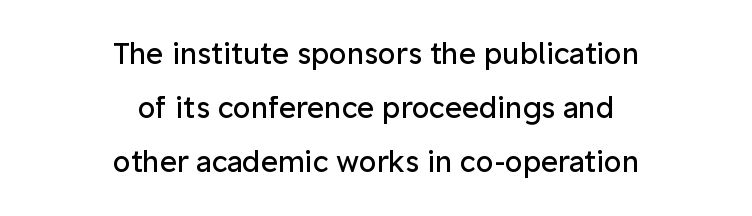
{"serif": "no", "italic": "no", "bold": "no", "weight": "regular", "width": "normal", "stroke_contrast": "low", "x_height": "medium", "monospaced": "no", "underline": "no", "align": "center", "line_spacing_ratio": 1.87, "letter_spacing": "normal", "letter_spacing_em": 0.0, "glyph_px": 29}
